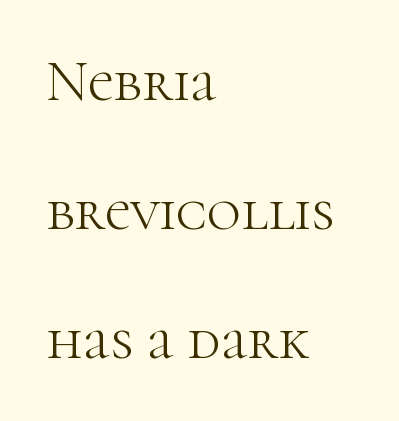
The image shows 58 px light serif type, upright; set left-aligned, loose line spacing (2.22x), normal letter spacing, not underlined; high stroke contrast and a medium x-height.
